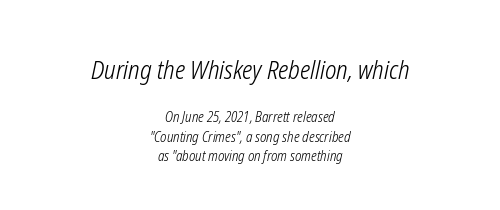
No heavy texture on the line: the type isn't bold. The lines are quadded center. Whoever set this made the first block the dominant, larger element. Horizontal bands of white between lines are of average thickness. Compared with typical body copy, the letter spacing here is the same. The rendering applies a slant to the glyphs.
